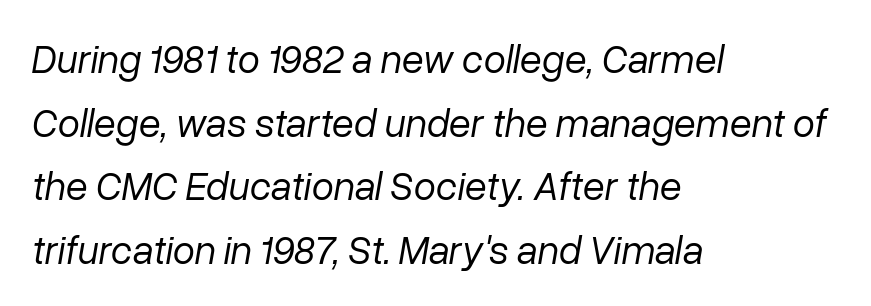
The image shows 40 px regular-weight type, italic (leaning right); set left-aligned, normal line spacing (1.59x), normal letter spacing, not underlined; low stroke contrast and a medium x-height.
